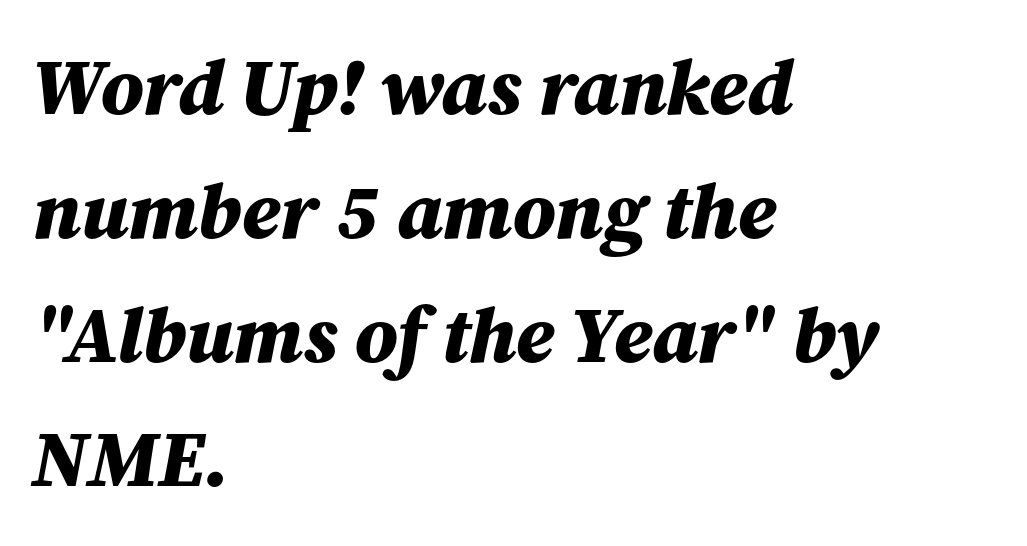
{"italic": "yes", "lean": "right", "slant_degrees": 12, "bold": "yes", "weight": "bold", "width": "normal", "stroke_contrast": "medium", "x_height": "medium", "monospaced": "no", "underline": "no", "align": "left", "line_spacing": "normal", "line_spacing_ratio": 1.57, "letter_spacing": "normal", "letter_spacing_em": 0.0, "glyph_px": 79}
